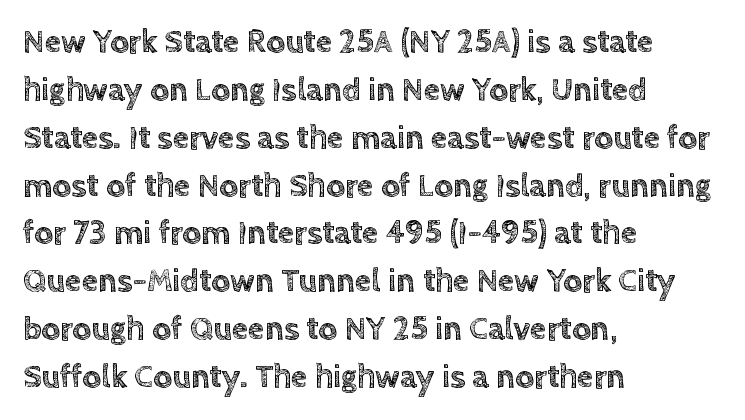
{"italic": "no", "width": "normal", "x_height": "large", "monospaced": "no", "underline": "no", "align": "left", "line_spacing": "normal", "line_spacing_ratio": 1.45, "letter_spacing": "normal", "letter_spacing_em": 0.0, "glyph_px": 33}
